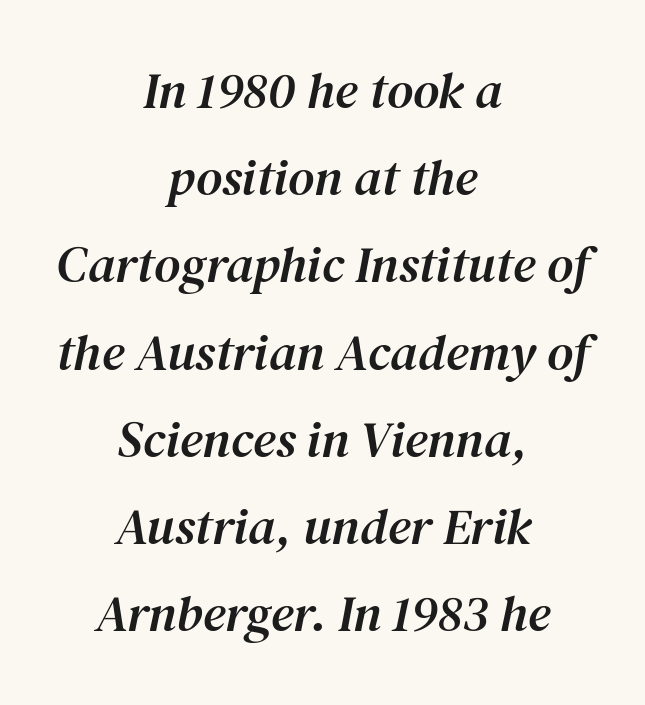
Q: Is the text italic (slanted)? A: Yes, it leans right by about 12 degrees.
Q: Is the typeface a serif or a sans-serif typeface? A: Serif.
Q: Is the text underlined? A: No.
Q: How is the paragraph aligned? A: Centered.
Q: Is the spacing between letters normal or unusually wide? A: Normal.
Q: Width (condensed, normal, or wide)? A: Normal.
Q: Stroke contrast? A: Medium.
Q: x-height? A: Medium.
Q: Monospaced? A: No.
